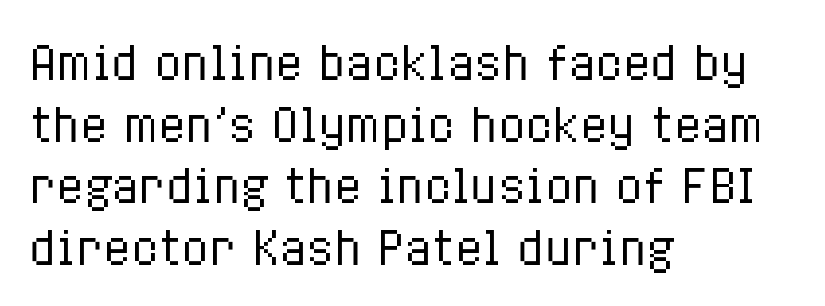
Q: Is the text bold? A: No.
Q: Is the text italic (slanted)? A: No, it is upright.
Q: Is the text underlined? A: No.
Q: How is the paragraph aligned? A: Left-aligned.
Q: Is the spacing between letters normal or unusually wide? A: Normal.
Q: Is the spacing between lines tight, normal or loose? A: Normal.
Q: Width (condensed, normal, or wide)? A: Condensed.
Q: Stroke contrast? A: Low.
Q: x-height? A: Medium.
Q: Monospaced? A: No.
